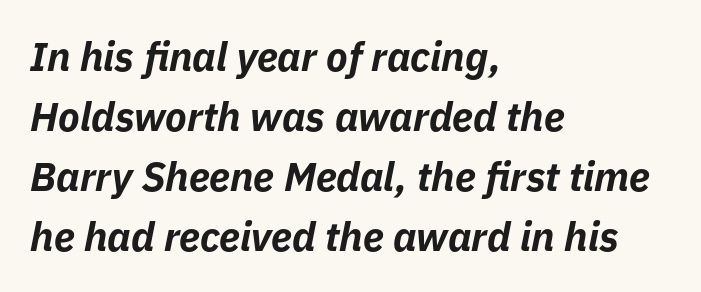
Q: Is the text bold? A: Yes.
Q: Is the text italic (slanted)? A: Yes, it leans right by about 11 degrees.
Q: Is the text underlined? A: No.
Q: How is the paragraph aligned? A: Left-aligned.
Q: Is the spacing between letters normal or unusually wide? A: Normal.
Q: Is the spacing between lines tight, normal or loose? A: Normal.
Q: Width (condensed, normal, or wide)? A: Normal.
Q: Stroke contrast? A: Low.
Q: x-height? A: Medium.
Q: Monospaced? A: No.
